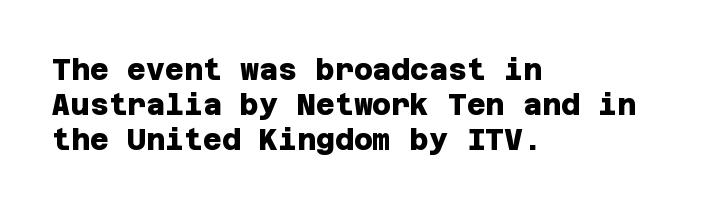
The image shows 29 px heavy sans-serif type; set left-aligned, line spacing 1.21x, normal letter spacing, not underlined; low stroke contrast and a large x-height.
